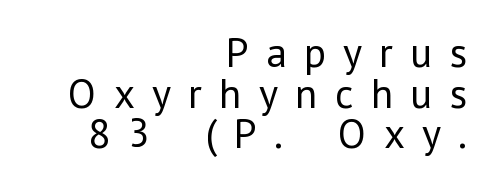
{"serif": "no", "italic": "no", "bold": "no", "weight": "regular", "width": "normal", "stroke_contrast": "low", "x_height": "medium", "monospaced": "no", "underline": "no", "align": "right", "line_spacing": "tight", "line_spacing_ratio": 0.97, "letter_spacing": "wide", "letter_spacing_em": 0.41, "glyph_px": 42}
